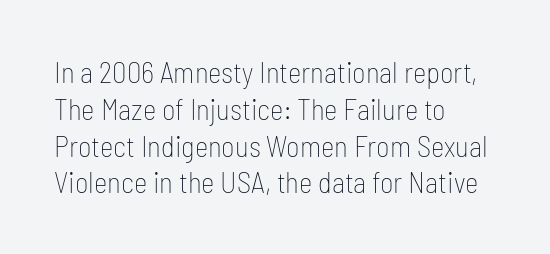
Q: Is the text bold? A: No.
Q: Is the text italic (slanted)? A: No, it is upright.
Q: Is the typeface a serif or a sans-serif typeface? A: Sans-serif.
Q: Is the text underlined? A: No.
Q: How is the paragraph aligned? A: Left-aligned.
Q: Is the spacing between letters normal or unusually wide? A: Normal.
Q: Is the spacing between lines tight, normal or loose? A: Normal.
Q: Width (condensed, normal, or wide)? A: Condensed.
Q: Stroke contrast? A: Low.
Q: x-height? A: Medium.
Q: Monospaced? A: No.
